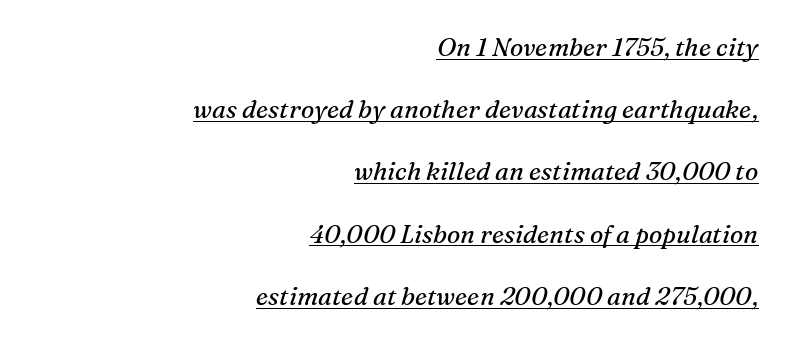
{"italic": "yes", "lean": "right", "slant_degrees": 16, "bold": "no", "underline": "yes", "align": "right", "line_spacing": "loose", "line_spacing_ratio": 2.49, "letter_spacing": "normal", "letter_spacing_em": 0.0, "glyph_px": 25}
